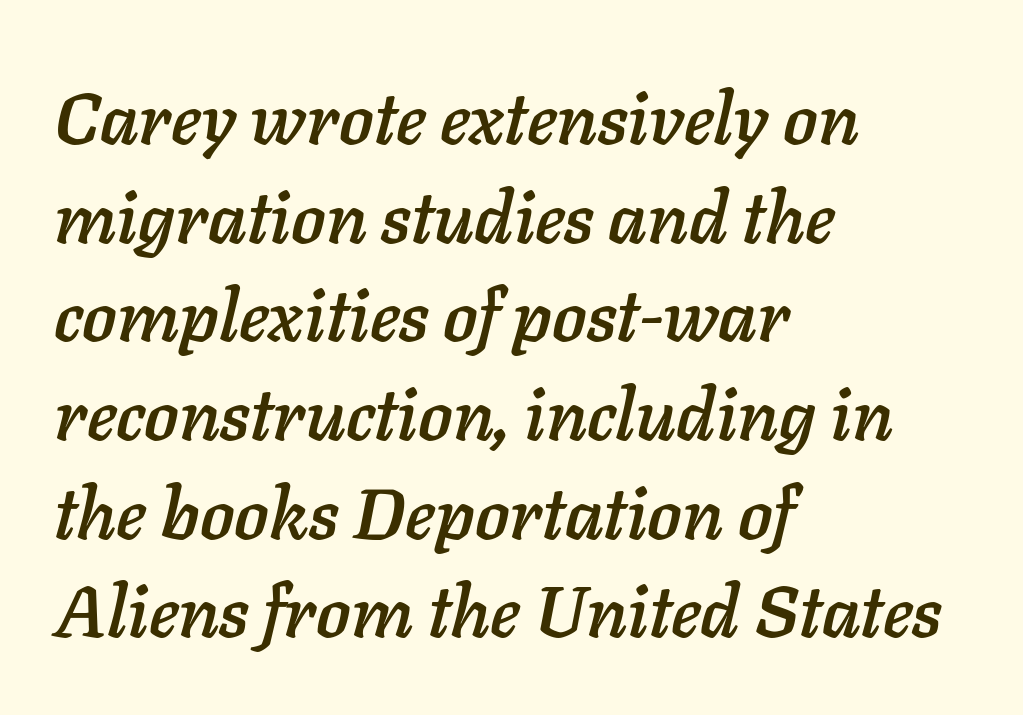
The image shows 72 px text type, italic (leaning right); set left-aligned, normal line spacing (1.37x), normal letter spacing, not underlined; low stroke contrast and a medium x-height.
